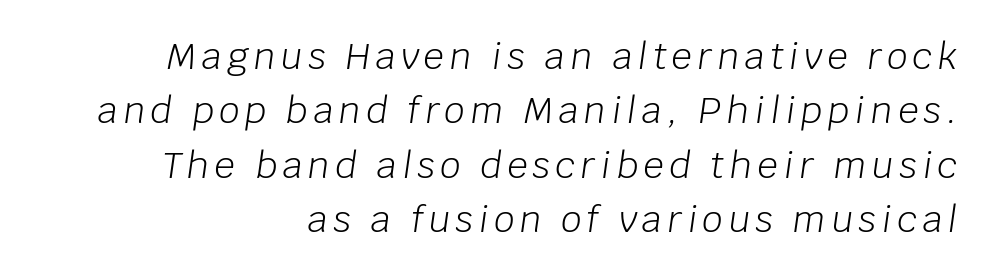
The image shows 36 px light type, italic (leaning right); set right-aligned, normal line spacing (1.51x), not underlined; low stroke contrast and a large x-height.
